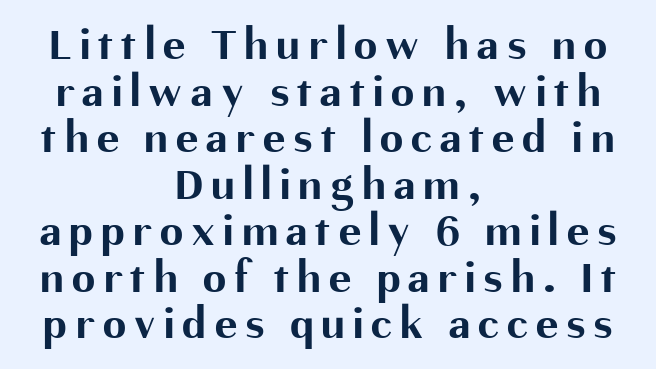
Q: Is the text bold? A: Yes.
Q: Is the text italic (slanted)? A: No, it is upright.
Q: Is the typeface a serif or a sans-serif typeface? A: Sans-serif.
Q: Is the text underlined? A: No.
Q: How is the paragraph aligned? A: Centered.
Q: Is the spacing between lines tight, normal or loose? A: Tight.
Q: Width (condensed, normal, or wide)? A: Normal.
Q: Stroke contrast? A: Medium.
Q: x-height? A: Medium.
Q: Monospaced? A: No.
